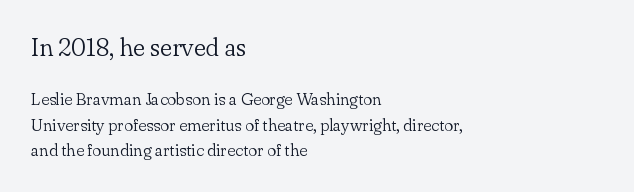
Q: Is the text bold? A: No.
Q: Is the text italic (slanted)? A: No, it is upright.
Q: Is the text underlined? A: No.
Q: How is the paragraph aligned? A: Left-aligned.
Q: Is the spacing between letters normal or unusually wide? A: Normal.
Q: Is the spacing between lines tight, normal or loose? A: Normal.
Q: Which block of text is set in a larger size, the first (top) or the second (bottom)? A: The first (top) one.
